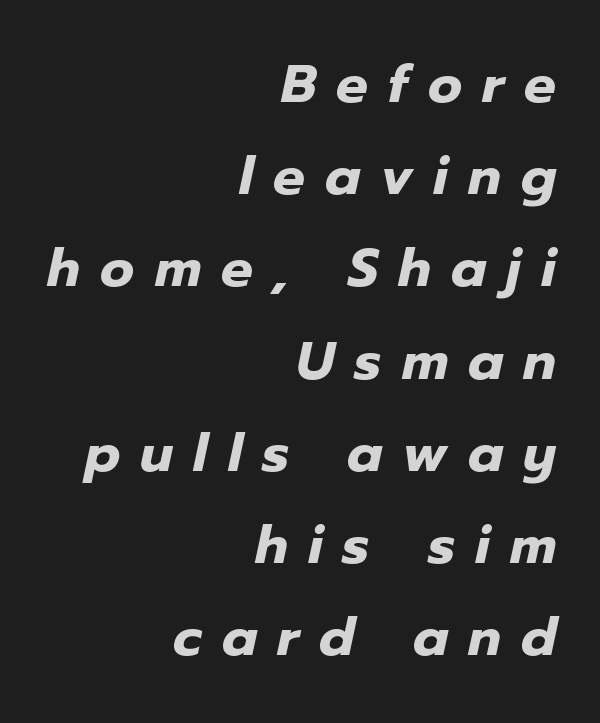
Q: Is the text bold? A: Yes.
Q: Is the text italic (slanted)? A: Yes, it leans right by about 12 degrees.
Q: Is the text underlined? A: No.
Q: How is the paragraph aligned? A: Right-aligned.
Q: Is the spacing between letters normal or unusually wide? A: Unusually wide.
Q: Width (condensed, normal, or wide)? A: Normal.
Q: Stroke contrast? A: Low.
Q: x-height? A: Medium.
Q: Monospaced? A: No.
